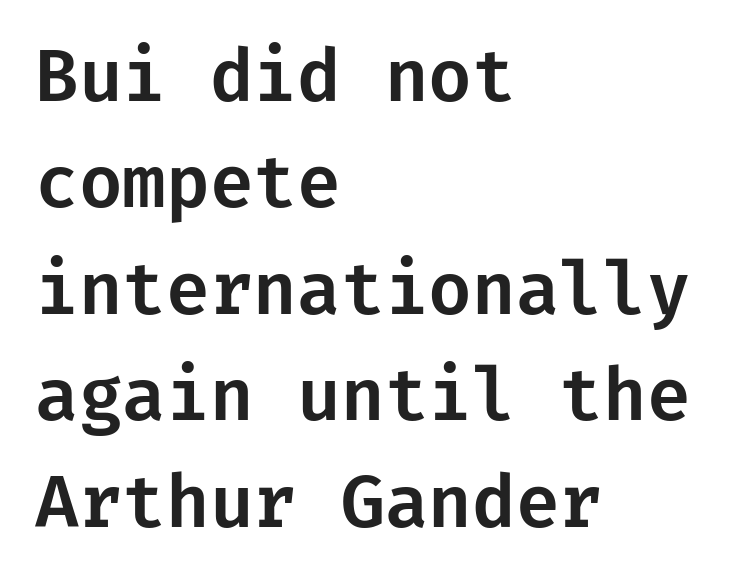
Each word holds together tightly as a unit, with standard inter-letter gaps. Has an underline been added? It has not. The rows are spaced the way most documents space them. Unlike a traditional serif, this face leaves its strokes unadorned.
